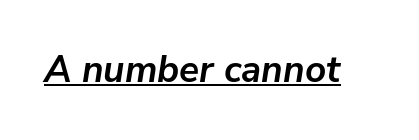
{"italic": "yes", "lean": "right", "slant_degrees": 9, "bold": "yes", "weight": "semibold", "width": "normal", "stroke_contrast": "low", "x_height": "medium", "monospaced": "no", "underline": "yes", "letter_spacing": "normal", "letter_spacing_em": 0.0, "glyph_px": 37}
